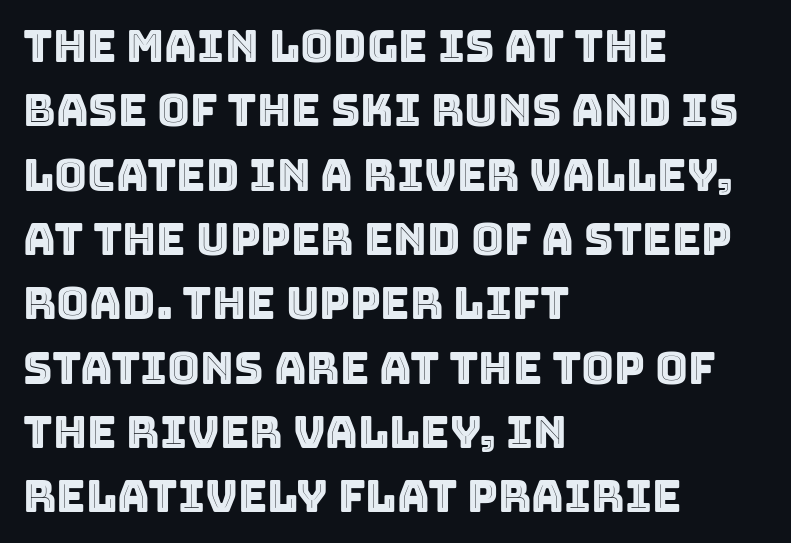
The image shows 45 px text type, upright; set left-aligned, normal line spacing (1.43x), normal letter spacing, not underlined; a large x-height.
